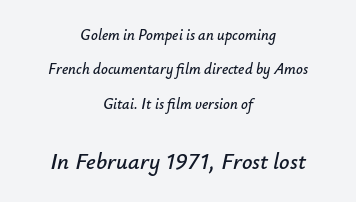
Q: Is the text italic (slanted)? A: Yes, it leans right by about 12 degrees.
Q: Is the text underlined? A: No.
Q: How is the paragraph aligned? A: Centered.
Q: Is the spacing between letters normal or unusually wide? A: Normal.
Q: Is the spacing between lines tight, normal or loose? A: Loose.
Q: Which block of text is set in a larger size, the first (top) or the second (bottom)? A: The second (bottom) one.
